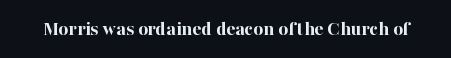
The image shows 21 px bold type, upright; set normal letter spacing, not underlined.
